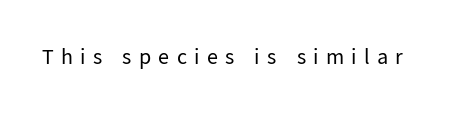
The image shows 22 px text type, upright; set unusually wide letter spacing (+0.33 em), not underlined.
